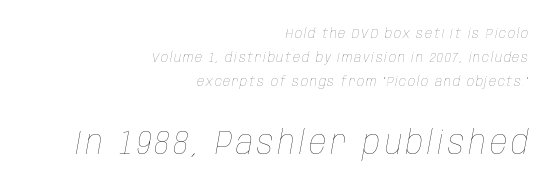
{"italic": "yes", "lean": "right", "slant_degrees": 10, "bold": "no", "weight": "thin", "width": "condensed", "stroke_contrast": "low", "x_height": "large", "monospaced": "no", "underline": "no", "align": "right", "line_spacing_ratio": 1.73, "larger_block": "second", "size_ratio": 2.43, "glyph_px": 34}
